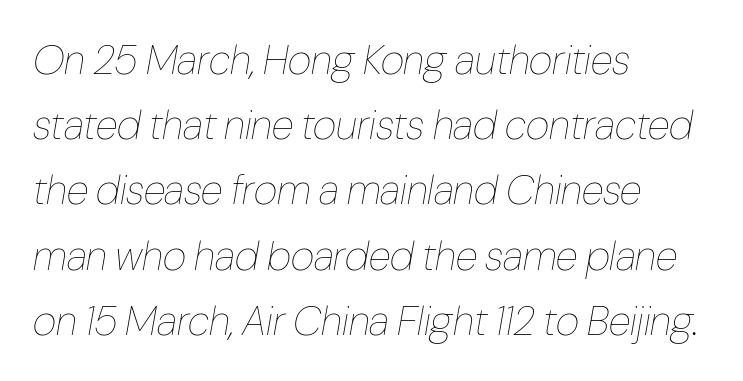
Q: Is the text bold? A: No.
Q: Is the text italic (slanted)? A: Yes, it leans right by about 10 degrees.
Q: Is the text underlined? A: No.
Q: How is the paragraph aligned? A: Left-aligned.
Q: Is the spacing between letters normal or unusually wide? A: Normal.
Q: Is the spacing between lines tight, normal or loose? A: Normal.
Q: Width (condensed, normal, or wide)? A: Condensed.
Q: Stroke contrast? A: Low.
Q: x-height? A: Medium.
Q: Monospaced? A: No.
